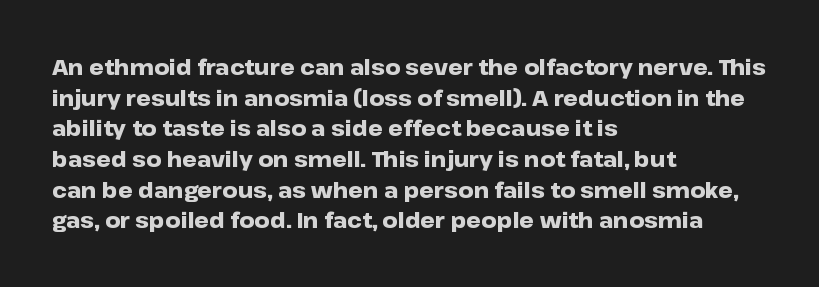
Q: Is the text bold? A: Yes.
Q: Is the text italic (slanted)? A: No, it is upright.
Q: Is the text underlined? A: No.
Q: How is the paragraph aligned? A: Left-aligned.
Q: Is the spacing between letters normal or unusually wide? A: Normal.
Q: Is the spacing between lines tight, normal or loose? A: Normal.
